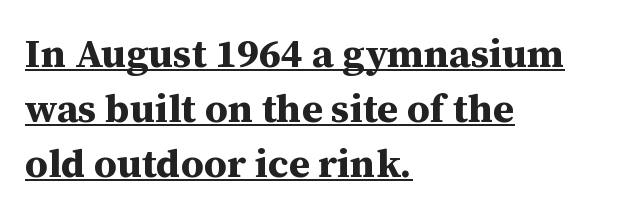
Q: Is the text bold? A: Yes.
Q: Is the text italic (slanted)? A: No, it is upright.
Q: Is the typeface a serif or a sans-serif typeface? A: Serif.
Q: Is the text underlined? A: Yes.
Q: How is the paragraph aligned? A: Left-aligned.
Q: Is the spacing between letters normal or unusually wide? A: Normal.
Q: Is the spacing between lines tight, normal or loose? A: Normal.
Q: Width (condensed, normal, or wide)? A: Normal.
Q: Stroke contrast? A: Medium.
Q: x-height? A: Medium.
Q: Monospaced? A: No.
